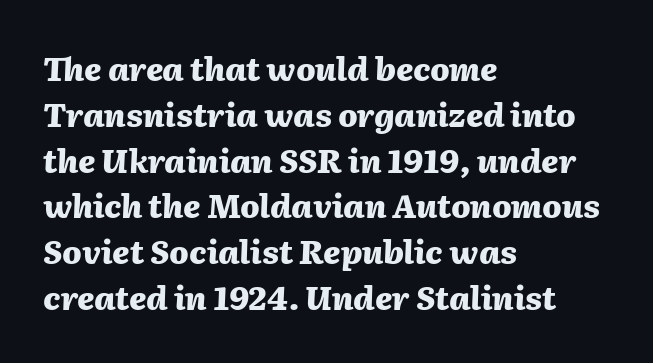
The setting favours the left margin, as ordinary paragraphs usually do. Spacing verdict: proportional, widths tailored to each character. The zone under the glyphs is completely vacant. It's the slanting kind of type. Heavy, bold letterforms.
